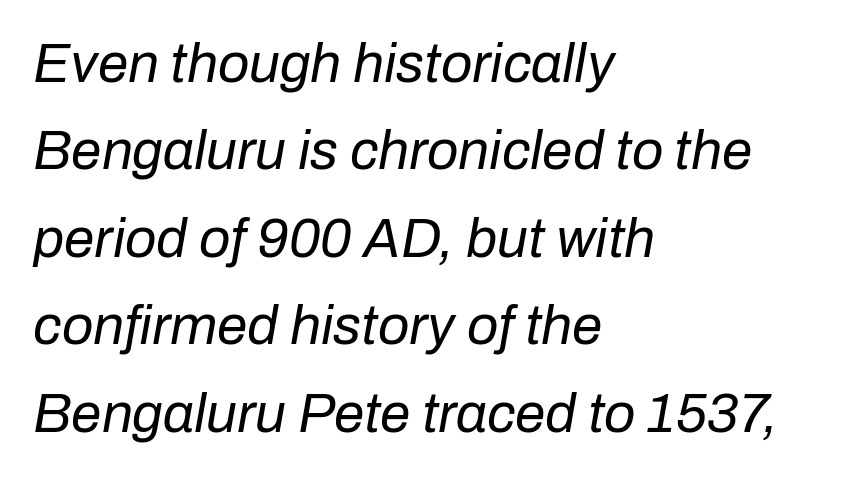
The image shows 55 px regular-weight type, italic (leaning right); set left-aligned, normal line spacing (1.59x), normal letter spacing, not underlined; low stroke contrast and a medium x-height.
